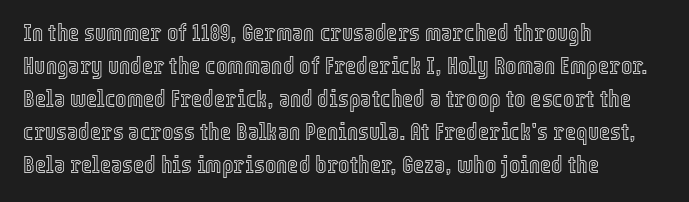
{"italic": "no", "underline": "no", "align": "left", "line_spacing": "normal", "line_spacing_ratio": 1.38, "letter_spacing": "normal", "letter_spacing_em": 0.0, "glyph_px": 24}
